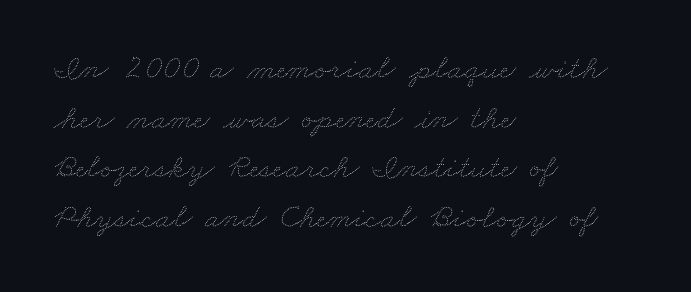
This sample has the flowing, uneven cadence of proportional lettering. Underlining? Definitely not there. The rendering anchors every line to the left-hand side. The rows are spaced the way most documents space them. Stroke mass is kept to a normal reading level or below.
